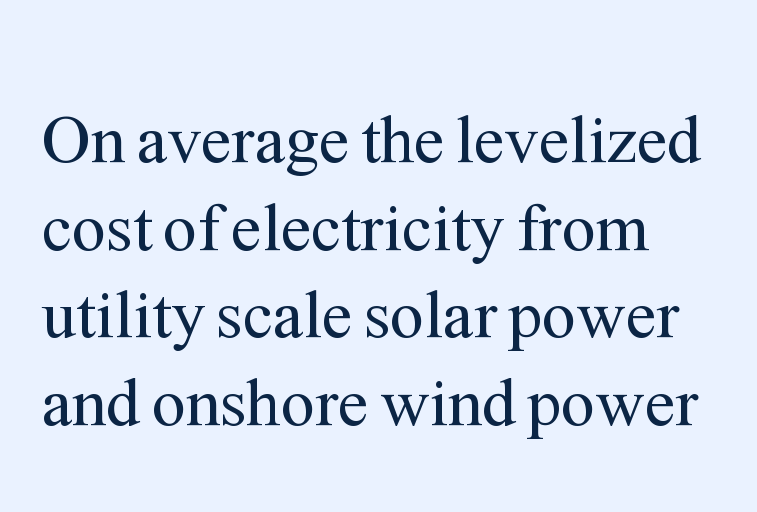
Weight: in the light-to-regular range. Line spacing here is normal. There is no visible air inserted between adjacent glyphs. The letters advance in unequal steps, a hallmark of proportional type. Underlining? Definitely not there. The typeface chosen for these lines features serifs.
